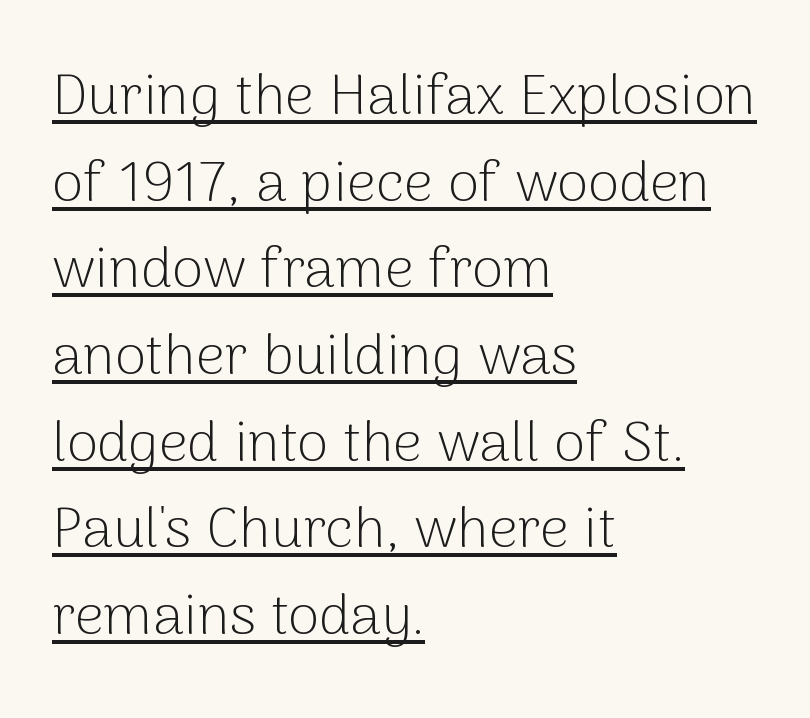
{"serif": "no", "italic": "no", "bold": "no", "weight": "light", "width": "normal", "stroke_contrast": "low", "x_height": "medium", "monospaced": "no", "underline": "yes", "align": "left", "line_spacing": "normal", "line_spacing_ratio": 1.52, "letter_spacing": "normal", "letter_spacing_em": 0.0, "glyph_px": 57}
